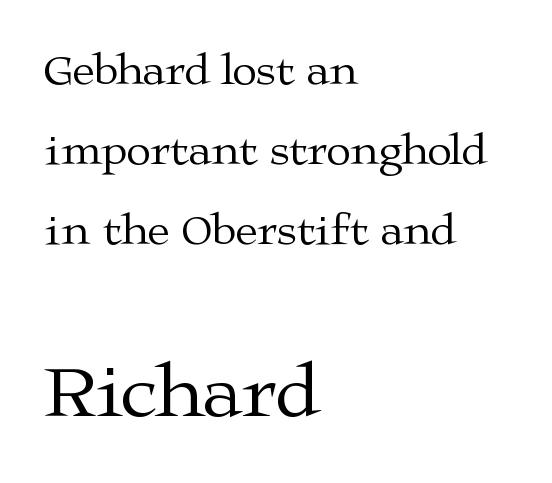
{"serif": "yes", "italic": "no", "bold": "no", "weight": "regular", "width": "wide", "stroke_contrast": "medium", "x_height": "medium", "monospaced": "no", "underline": "no", "align": "left", "line_spacing_ratio": 1.78, "letter_spacing": "normal", "letter_spacing_em": 0.0, "larger_block": "second", "size_ratio": 1.73, "glyph_px": 78}
